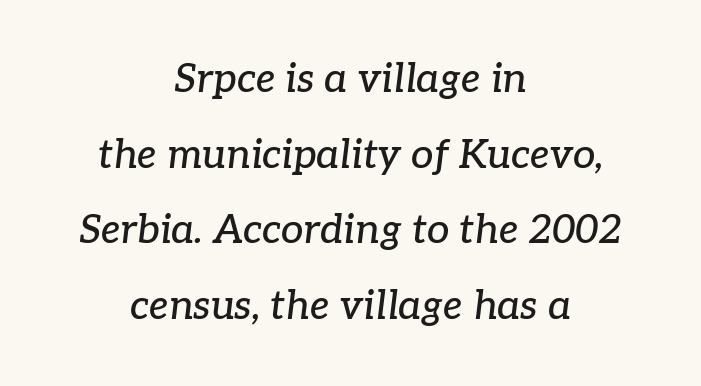
Is the block centered? Yes — each line is placed symmetrically about the middle. These lines are rendered in a variable-pitch font. A typesetter would call this zero additional tracking. Descenders hang freely into open space. To sum up the face: it has serifs.
